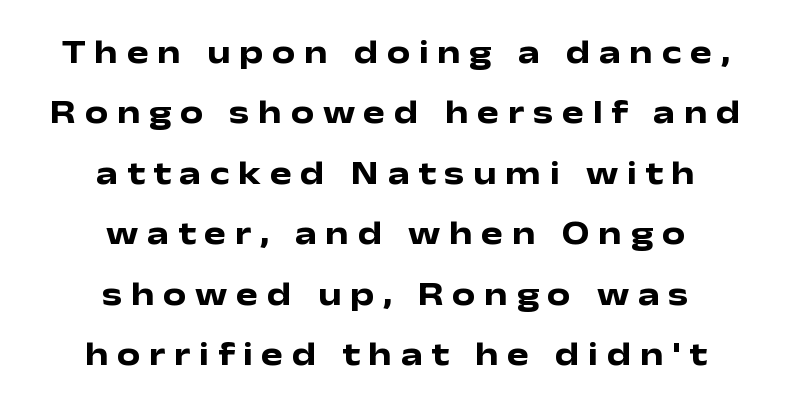
Q: Is the text bold? A: Yes.
Q: Is the text italic (slanted)? A: No, it is upright.
Q: Is the typeface a serif or a sans-serif typeface? A: Sans-serif.
Q: Is the text underlined? A: No.
Q: How is the paragraph aligned? A: Centered.
Q: Is the spacing between letters normal or unusually wide? A: Unusually wide.
Q: Width (condensed, normal, or wide)? A: Wide.
Q: Stroke contrast? A: Low.
Q: x-height? A: Medium.
Q: Monospaced? A: No.
